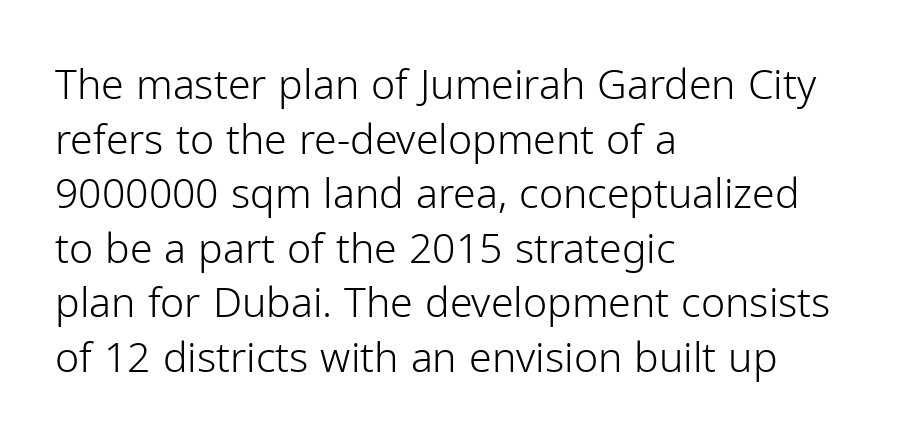
Nope, no serifs anywhere on these letters. The space directly below the letters is spotless. What stands out about the letter spacing? Nothing — it is the standard amount. The font is comparable to plain body text, perhaps lighter. The passage shown stacks its lines at a standard gap. A student would call this left alignment; a typographer would say flush left, rag right.
